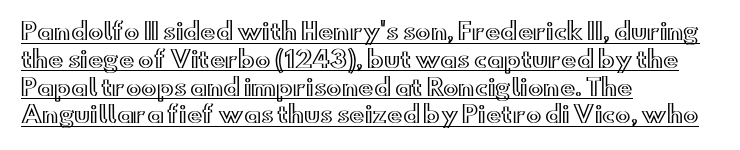
Q: Is the text italic (slanted)? A: No, it is upright.
Q: Is the text underlined? A: Yes.
Q: How is the paragraph aligned? A: Left-aligned.
Q: Is the spacing between letters normal or unusually wide? A: Normal.
